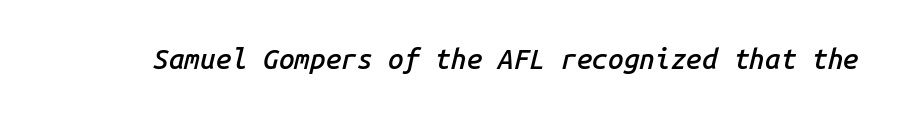
Q: Is the text bold? A: Semi-bold.
Q: Is the text italic (slanted)? A: Yes, it leans right by about 14 degrees.
Q: Is the text underlined? A: No.
Q: Is the spacing between letters normal or unusually wide? A: Normal.
Q: Width (condensed, normal, or wide)? A: Normal.
Q: Stroke contrast? A: Low.
Q: x-height? A: Medium.
Q: Monospaced? A: Yes.
